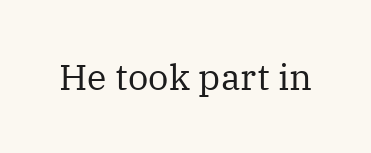
{"serif": "yes", "italic": "no", "bold": "no", "weight": "regular", "width": "normal", "stroke_contrast": "medium", "x_height": "medium", "monospaced": "no", "underline": "no", "letter_spacing": "normal", "letter_spacing_em": 0.0, "glyph_px": 36}
